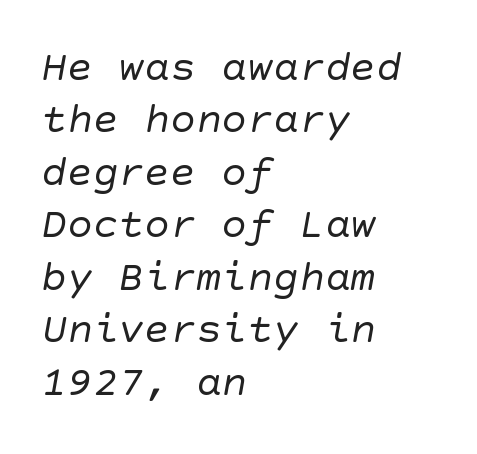
The image shows 43 px regular-weight sans-serif type; set left-aligned, line spacing 1.22x, normal letter spacing, not underlined; low stroke contrast and a large x-height.
